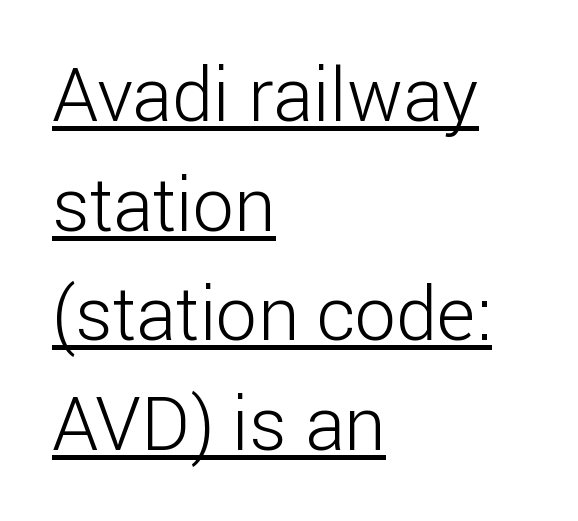
{"serif": "no", "italic": "no", "bold": "no", "weight": "light", "width": "normal", "stroke_contrast": "low", "x_height": "medium", "monospaced": "no", "underline": "yes", "align": "left", "line_spacing": "normal", "line_spacing_ratio": 1.48, "letter_spacing": "normal", "letter_spacing_em": 0.0, "glyph_px": 74}
